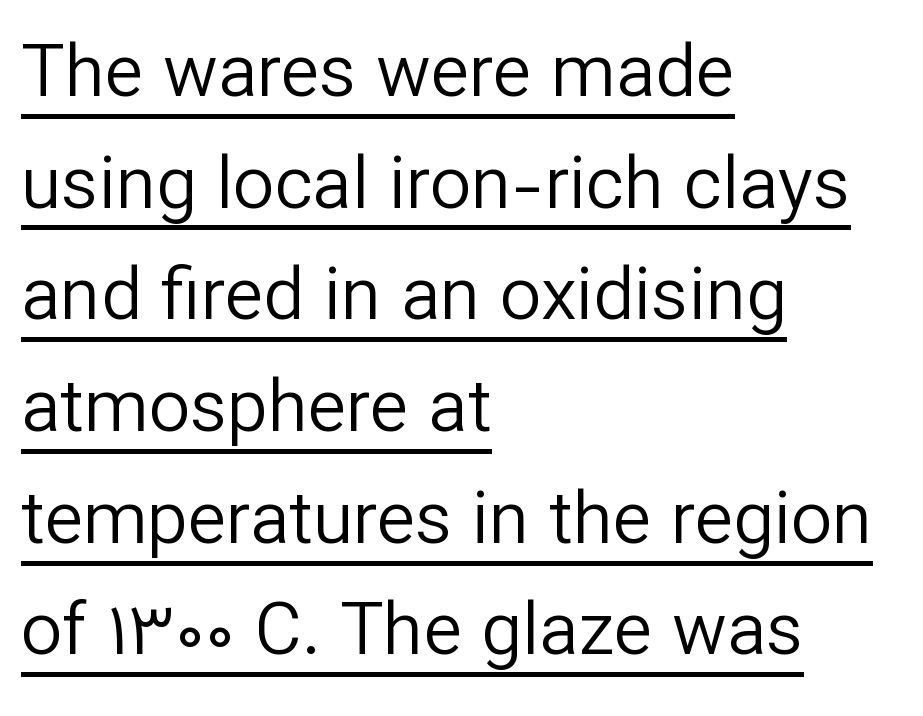
Q: Is the text bold? A: No.
Q: Is the text italic (slanted)? A: No, it is upright.
Q: Is the typeface a serif or a sans-serif typeface? A: Sans-serif.
Q: Is the text underlined? A: Yes.
Q: How is the paragraph aligned? A: Left-aligned.
Q: Is the spacing between letters normal or unusually wide? A: Normal.
Q: Is the spacing between lines tight, normal or loose? A: Normal.
Q: Width (condensed, normal, or wide)? A: Normal.
Q: Stroke contrast? A: Low.
Q: x-height? A: Medium.
Q: Monospaced? A: No.
